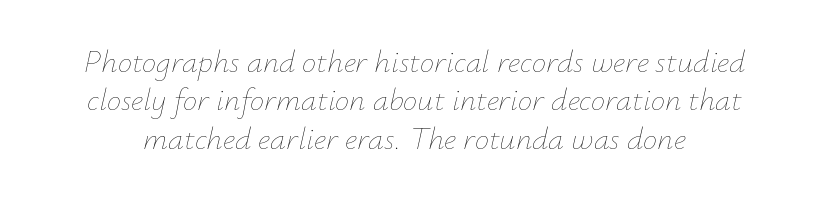
Q: Is the text bold? A: No.
Q: Is the text italic (slanted)? A: Yes, it leans right by about 12 degrees.
Q: Is the text underlined? A: No.
Q: Is the spacing between letters normal or unusually wide? A: Normal.
Q: Width (condensed, normal, or wide)? A: Normal.
Q: Stroke contrast? A: Low.
Q: x-height? A: Small.
Q: Monospaced? A: No.
